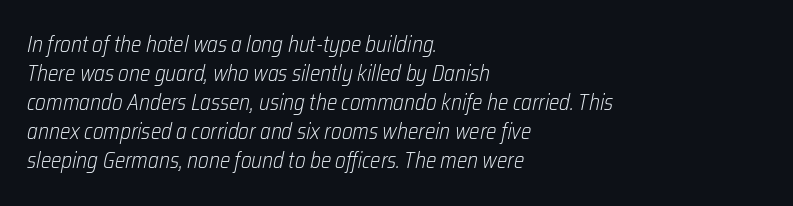
Quick note: underline off. What's the leading like? Ordinary, nothing unusual. Teacher's note: observe the even left margin — that is flush-left alignment. A typesetter would call this zero additional tracking. The font's italic variant was chosen for this text. Letters have the restrained weight of plain body copy at most.
